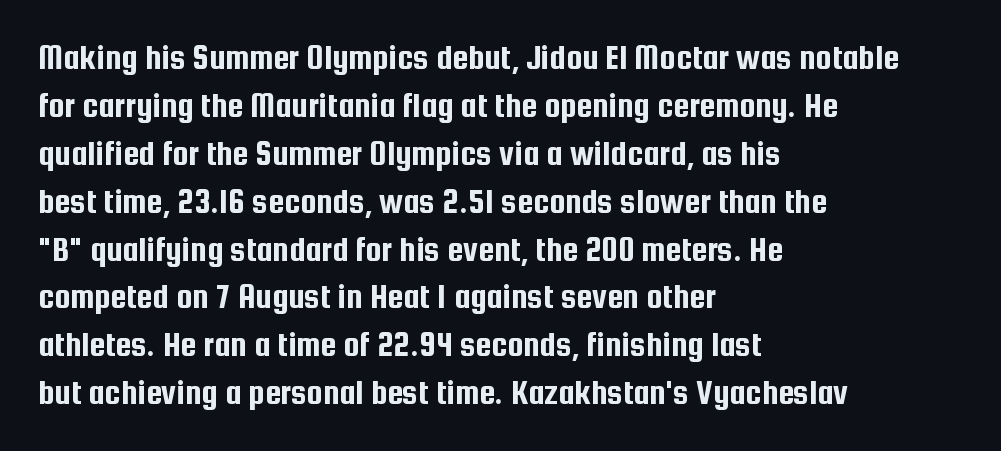
{"serif": "no", "italic": "no", "width": "condensed", "stroke_contrast": "low", "x_height": "medium", "monospaced": "no", "underline": "no", "align": "left", "line_spacing": "normal", "line_spacing_ratio": 1.33, "letter_spacing": "normal", "letter_spacing_em": 0.0, "glyph_px": 36}
